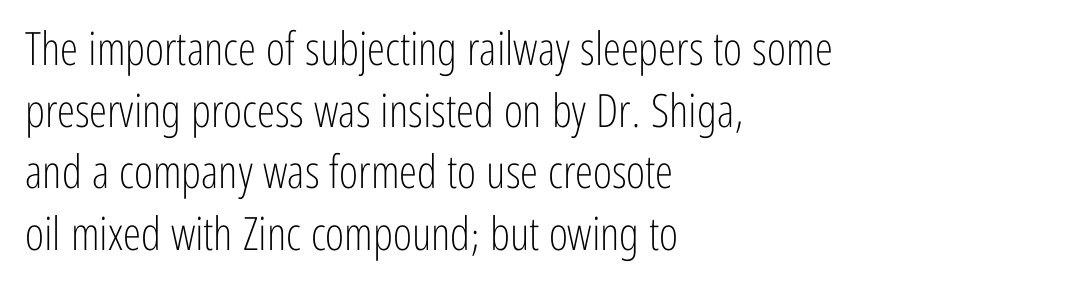
The image shows 46 px light, condensed sans-serif type, upright; set left-aligned, normal line spacing (1.34x), normal letter spacing, not underlined; low stroke contrast and a medium x-height.
